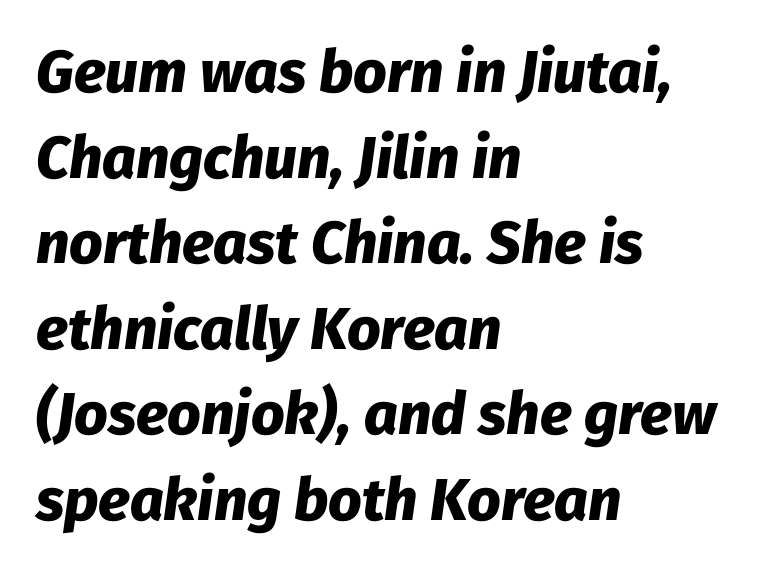
Q: Is the text bold? A: Yes.
Q: Is the text italic (slanted)? A: Yes, it leans right by about 8 degrees.
Q: Is the text underlined? A: No.
Q: How is the paragraph aligned? A: Left-aligned.
Q: Is the spacing between letters normal or unusually wide? A: Normal.
Q: Is the spacing between lines tight, normal or loose? A: Normal.
Q: Width (condensed, normal, or wide)? A: Normal.
Q: Stroke contrast? A: Low.
Q: x-height? A: Medium.
Q: Monospaced? A: No.
